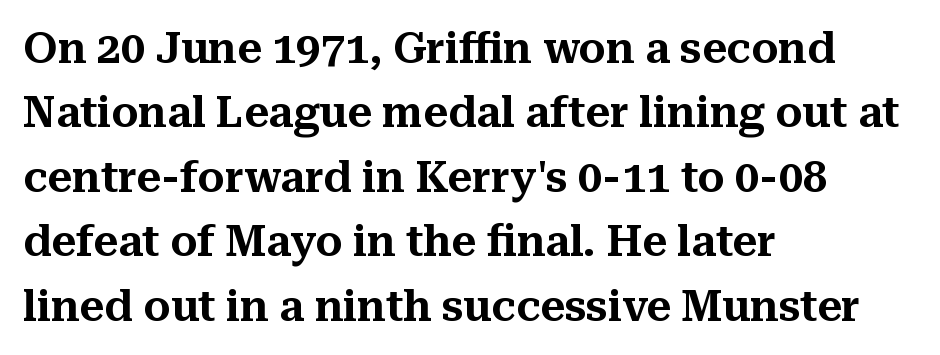
Compared with typical body copy, the letter spacing here is the same. In terms of posture, this sample is upright. Clear beneath every line of the passage. Regarding serifs, this sample has them. Looks like regular typesetting: each glyph gets only the width it needs. The lines in this sample share a left origin and differ only in where they stop.
